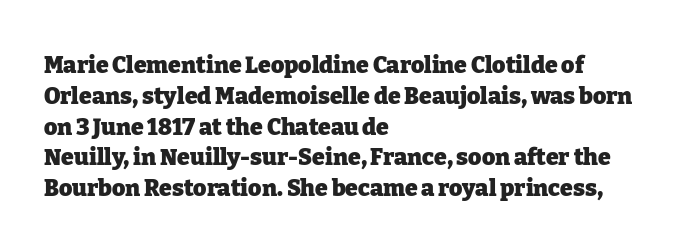
Q: Is the text bold? A: Yes.
Q: Is the text italic (slanted)? A: No, it is upright.
Q: Is the text underlined? A: No.
Q: How is the paragraph aligned? A: Left-aligned.
Q: Is the spacing between letters normal or unusually wide? A: Normal.
Q: Is the spacing between lines tight, normal or loose? A: Normal.
